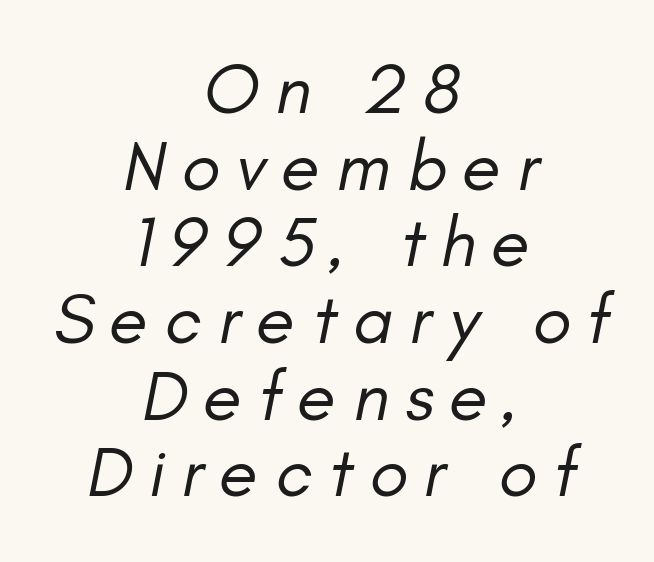
The lines are quadded center. Compared with a typical body face, this is equally light or lighter still. You could not count columns in this text — the font is proportionally spaced. No word sits above an underline.
